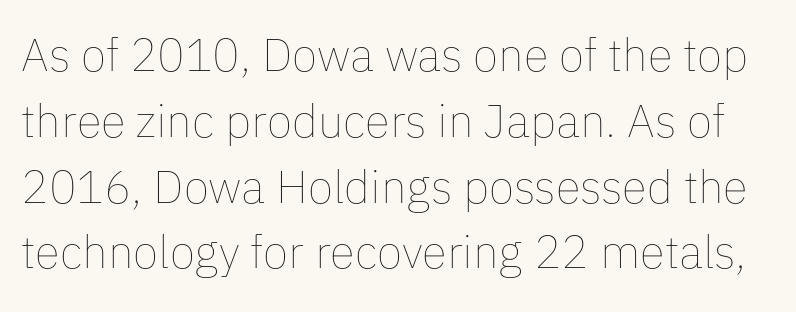
{"italic": "no", "bold": "no", "weight": "thin", "width": "normal", "stroke_contrast": "low", "x_height": "medium", "monospaced": "no", "underline": "no", "line_spacing": "normal", "line_spacing_ratio": 1.43, "letter_spacing": "normal", "letter_spacing_em": 0.0, "glyph_px": 46}
